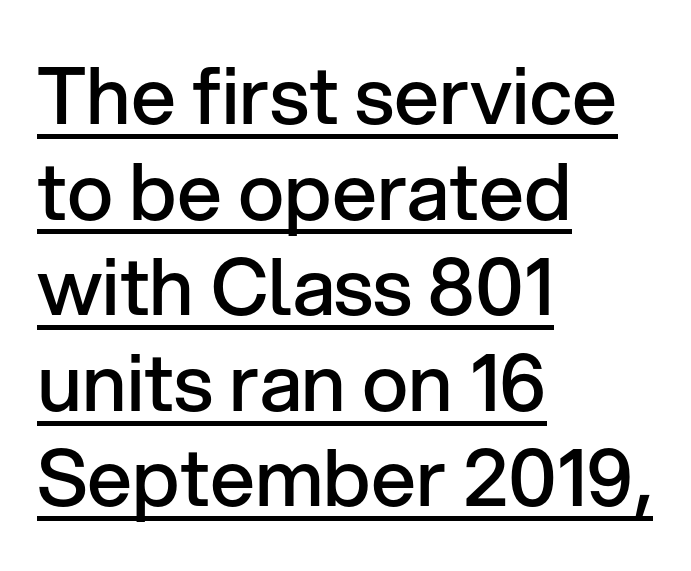
{"serif": "no", "italic": "no", "bold": "semi", "weight": "semibold", "width": "normal", "stroke_contrast": "low", "x_height": "medium", "monospaced": "no", "underline": "yes", "align": "left", "line_spacing_ratio": 1.21, "letter_spacing": "normal", "letter_spacing_em": 0.0, "glyph_px": 79}
